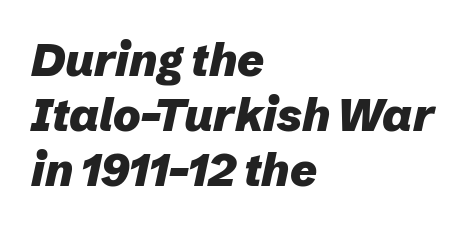
{"italic": "yes", "lean": "right", "slant_degrees": 12, "bold": "yes", "weight": "heavy", "width": "normal", "stroke_contrast": "low", "x_height": "medium", "monospaced": "no", "underline": "no", "align": "left", "line_spacing_ratio": 1.2, "letter_spacing": "normal", "letter_spacing_em": 0.0, "glyph_px": 46}
